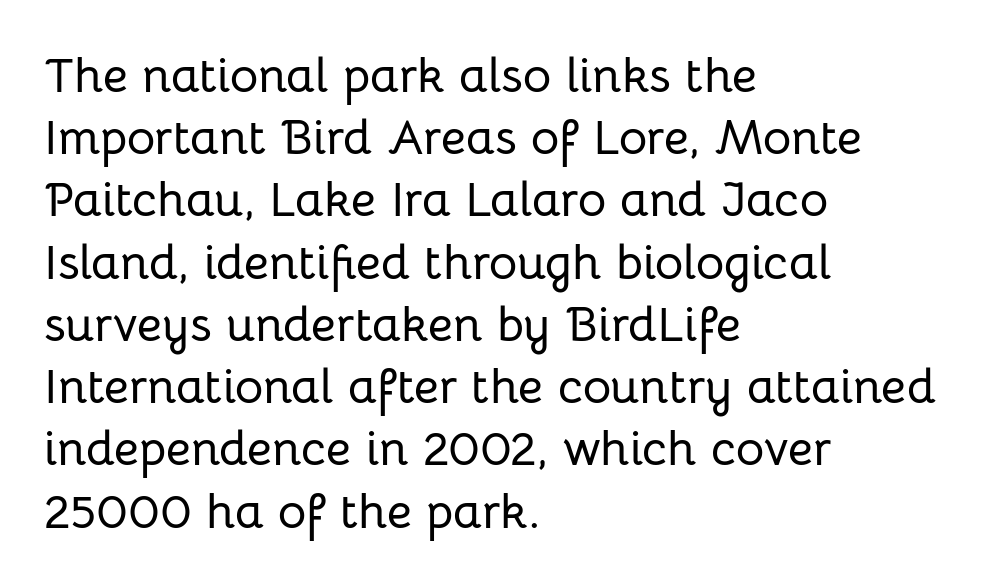
The image shows 49 px sans-serif type, upright; set left-aligned, normal line spacing (1.27x), normal letter spacing, not underlined; low stroke contrast and a medium x-height.
